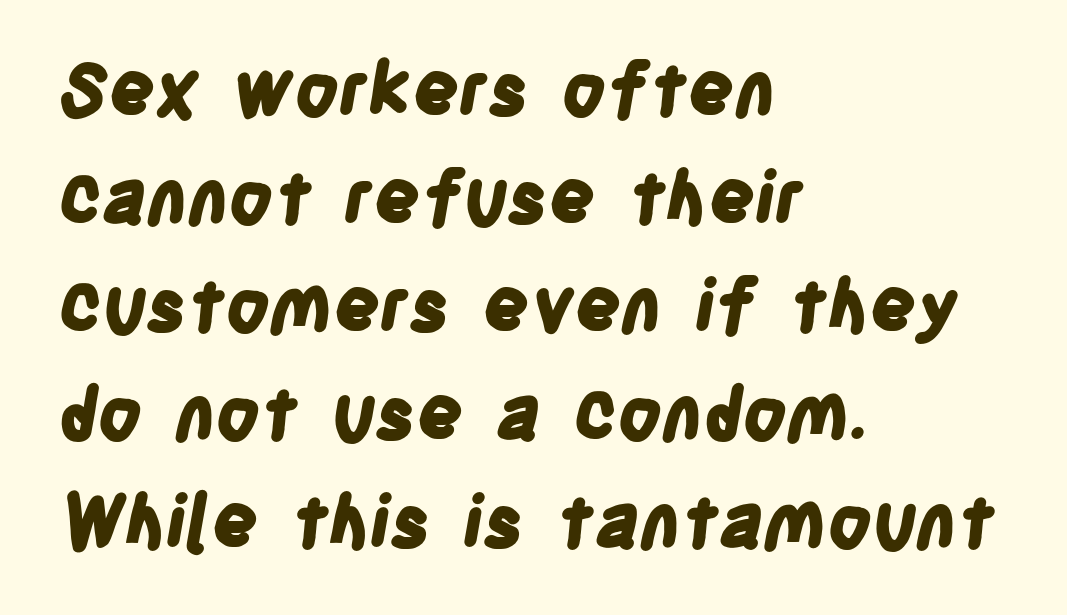
{"serif": "no", "bold": "yes", "weight": "bold", "width": "condensed", "stroke_contrast": "low", "x_height": "large", "monospaced": "no", "underline": "no", "align": "left", "line_spacing": "normal", "line_spacing_ratio": 1.5, "letter_spacing": "normal", "letter_spacing_em": 0.0, "glyph_px": 72}
